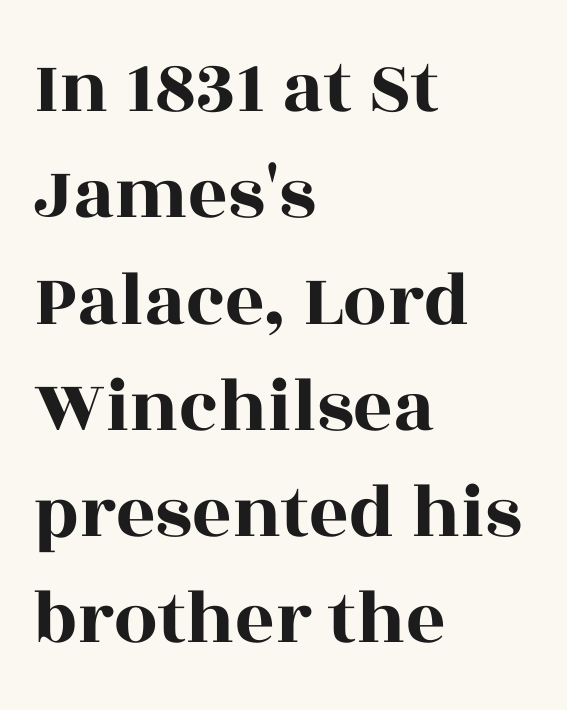
Q: Is the text italic (slanted)? A: No, it is upright.
Q: Is the typeface a serif or a sans-serif typeface? A: Serif.
Q: Is the text underlined? A: No.
Q: How is the paragraph aligned? A: Left-aligned.
Q: Is the spacing between letters normal or unusually wide? A: Normal.
Q: Is the spacing between lines tight, normal or loose? A: Normal.
Q: Width (condensed, normal, or wide)? A: Wide.
Q: x-height? A: Large.
Q: Monospaced? A: No.
